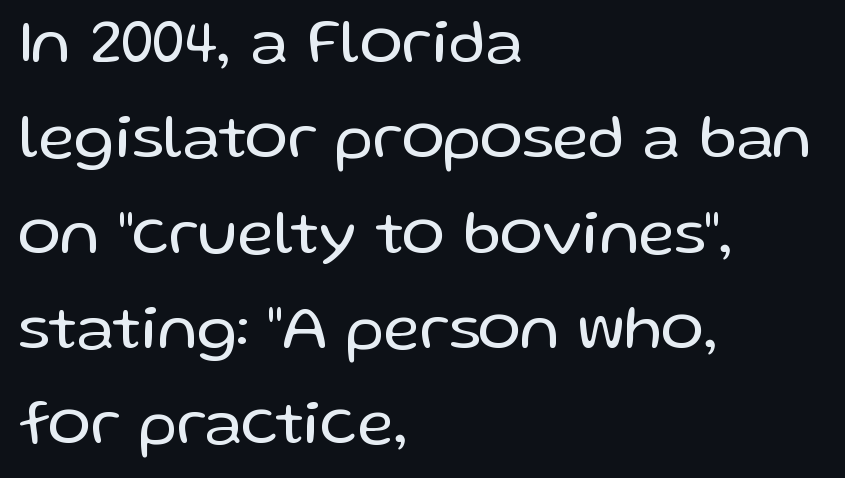
{"serif": "no", "italic": "no", "bold": "no", "weight": "regular", "width": "normal", "stroke_contrast": "low", "x_height": "medium", "monospaced": "no", "underline": "no", "align": "left", "line_spacing": "normal", "line_spacing_ratio": 1.49, "letter_spacing": "normal", "letter_spacing_em": 0.0, "glyph_px": 64}
